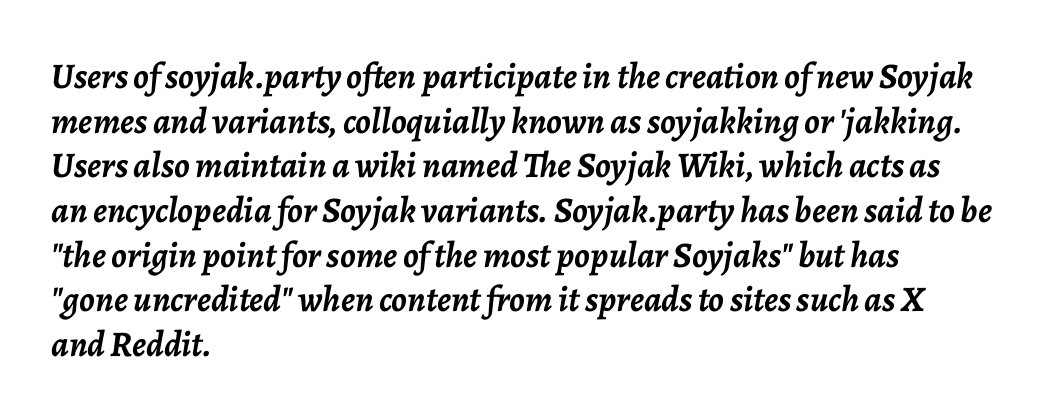
Spacing verdict: proportional, widths tailored to each character. A full-strength bold gives these letters their thick strokes. Quick note: underline off. The text block is weighted toward the left margin, trailing off unevenly rightward. An italicized treatment has been applied to the whole sample.
